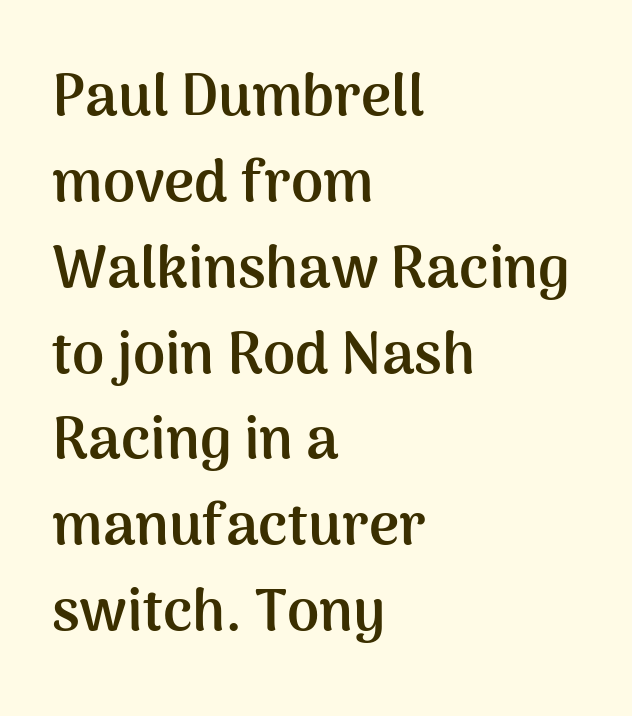
Q: Is the text bold? A: Yes.
Q: Is the text italic (slanted)? A: No, it is upright.
Q: Is the typeface a serif or a sans-serif typeface? A: Sans-serif.
Q: Is the text underlined? A: No.
Q: How is the paragraph aligned? A: Left-aligned.
Q: Is the spacing between letters normal or unusually wide? A: Normal.
Q: Is the spacing between lines tight, normal or loose? A: Normal.
Q: Width (condensed, normal, or wide)? A: Normal.
Q: Stroke contrast? A: Medium.
Q: x-height? A: Medium.
Q: Monospaced? A: No.
